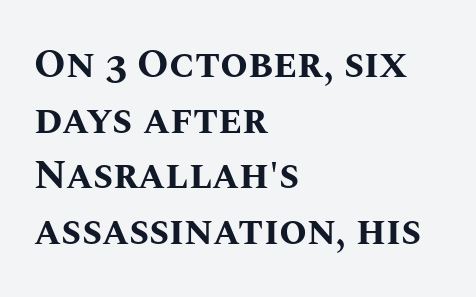
{"italic": "no", "bold": "yes", "weight": "bold", "width": "normal", "stroke_contrast": "medium", "x_height": "large", "monospaced": "no", "underline": "no", "align": "left", "line_spacing": "normal", "line_spacing_ratio": 1.39, "letter_spacing": "normal", "letter_spacing_em": 0.0, "glyph_px": 40}
